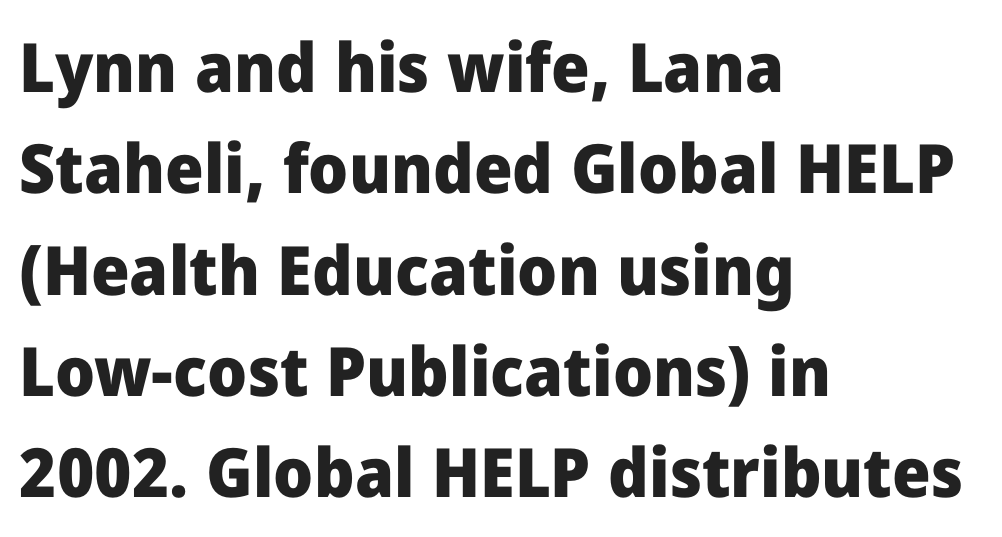
The image shows 68 px heavy sans-serif type, upright; set left-aligned, normal line spacing (1.49x), normal letter spacing, not underlined; low stroke contrast and a medium x-height.
